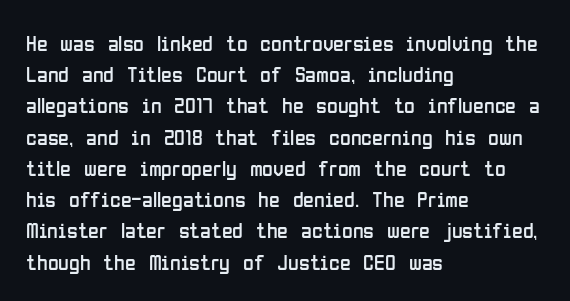
The image shows 22 px text type, upright; set left-aligned, normal line spacing (1.42x), normal letter spacing, not underlined.
